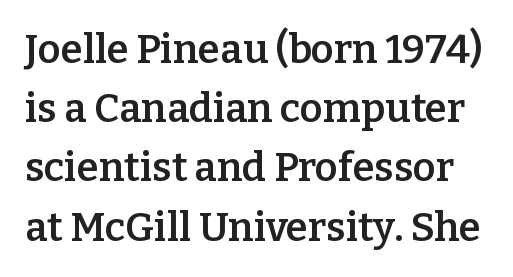
Does extra space separate the letters? No, they use regular spacing. The leading is moderate, giving the passage an even texture. Semibold letterforms, between regular and bold. Underline: absent. The specimen reads as upright at a glance.
